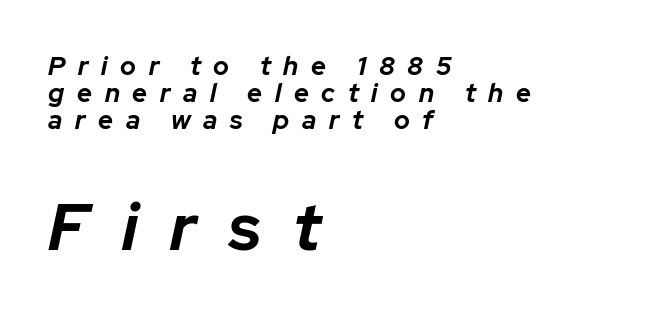
{"italic": "yes", "lean": "right", "slant_degrees": 12, "bold": "yes", "weight": "bold", "width": "normal", "stroke_contrast": "low", "x_height": "medium", "monospaced": "no", "underline": "no", "align": "left", "line_spacing": "tight", "line_spacing_ratio": 1.04, "letter_spacing": "wide", "letter_spacing_em": 0.49, "larger_block": "second", "size_ratio": 2.54, "glyph_px": 66}
